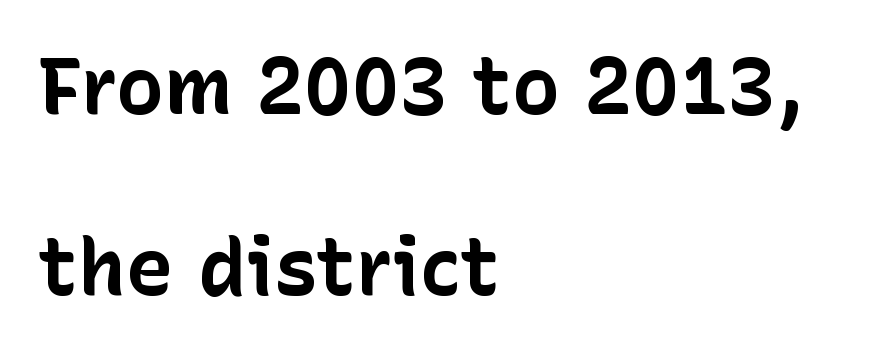
Q: Is the text bold? A: Yes.
Q: Is the text italic (slanted)? A: No, it is upright.
Q: Is the typeface a serif or a sans-serif typeface? A: Sans-serif.
Q: Is the text underlined? A: No.
Q: How is the paragraph aligned? A: Left-aligned.
Q: Is the spacing between letters normal or unusually wide? A: Normal.
Q: Is the spacing between lines tight, normal or loose? A: Loose.
Q: Width (condensed, normal, or wide)? A: Normal.
Q: Stroke contrast? A: Low.
Q: x-height? A: Medium.
Q: Monospaced? A: No.
